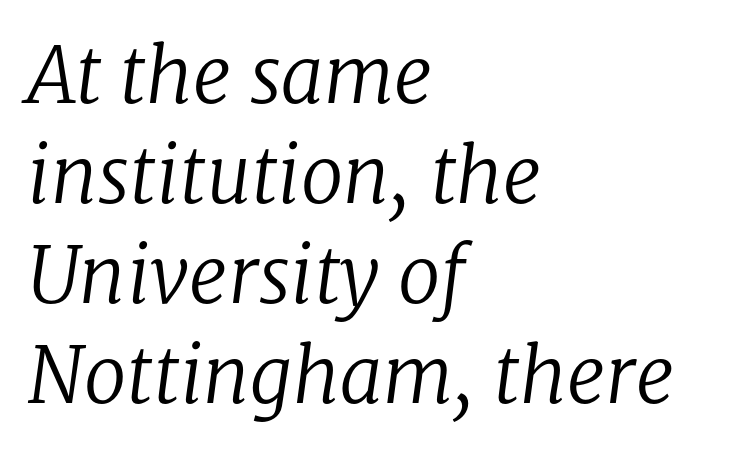
Each letter's strokes conclude with small projecting serifs. Italic? Definitely — the glyphs are oblique. Underline: absent. There is no visible air inserted between adjacent glyphs. The rendering uses natural spacing where letterforms have individual widths. Stems here are at most as thick as an everyday book face.
